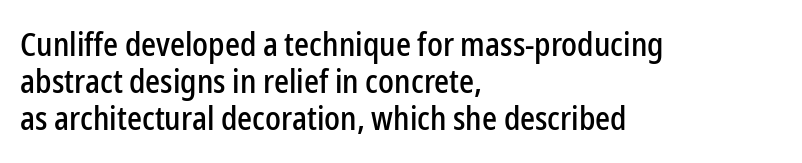
Between one letter and the next there's only the usual sliver of space. The rendering uses natural spacing where letterforms have individual widths. Cramped leading. Does the type have serifs? No, each stem ends abruptly. Descenders hang freely into open space. Layout note: lines flush left.
